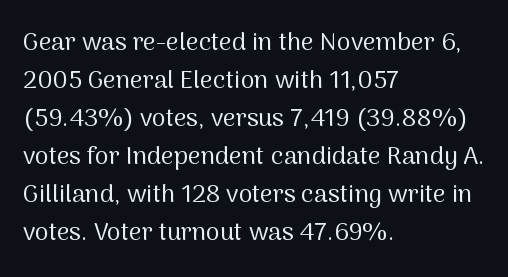
Q: Is the text bold? A: No.
Q: Is the text italic (slanted)? A: No, it is upright.
Q: Is the text underlined? A: No.
Q: How is the paragraph aligned? A: Left-aligned.
Q: Is the spacing between letters normal or unusually wide? A: Normal.
Q: Is the spacing between lines tight, normal or loose? A: Normal.
